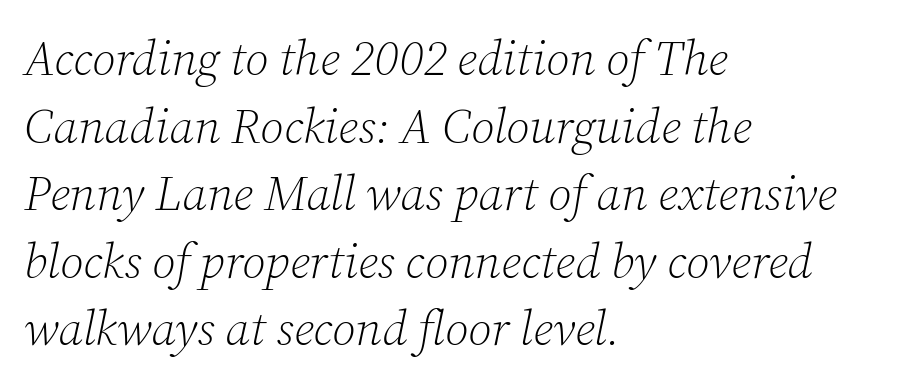
The image shows 49 px light serif type, italic (leaning right); set left-aligned, normal line spacing (1.38x), normal letter spacing, not underlined; low stroke contrast and a medium x-height.
